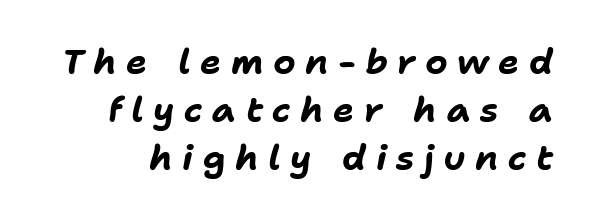
{"italic": "yes", "lean": "right", "slant_degrees": 11, "bold": "yes", "weight": "bold", "width": "normal", "stroke_contrast": "low", "x_height": "medium", "monospaced": "no", "underline": "no", "line_spacing": "normal", "line_spacing_ratio": 1.37, "letter_spacing": "wide", "letter_spacing_em": 0.27, "glyph_px": 35}
